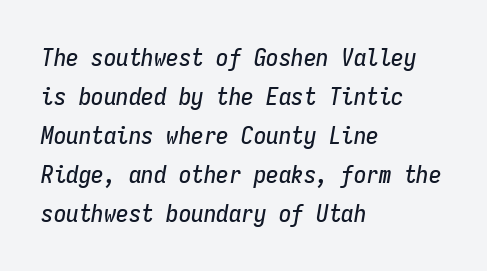
The image shows 25 px text type, italic (leaning right); set left-aligned, normal line spacing (1.56x), normal letter spacing, not underlined.
